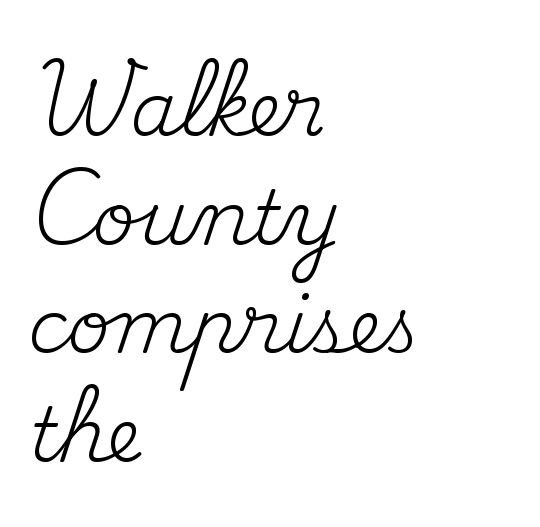
The image shows 75 px regular-weight serif type; set left-aligned, normal line spacing (1.45x), normal letter spacing, not underlined; medium stroke contrast and a small x-height.
